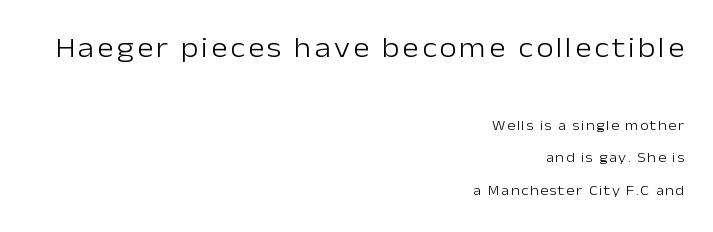
The image shows 28 px light sans-serif type, upright; set right-aligned, loose line spacing (2.31x), not underlined; the first (top) block is 2.0x larger; low stroke contrast and a medium x-height.
